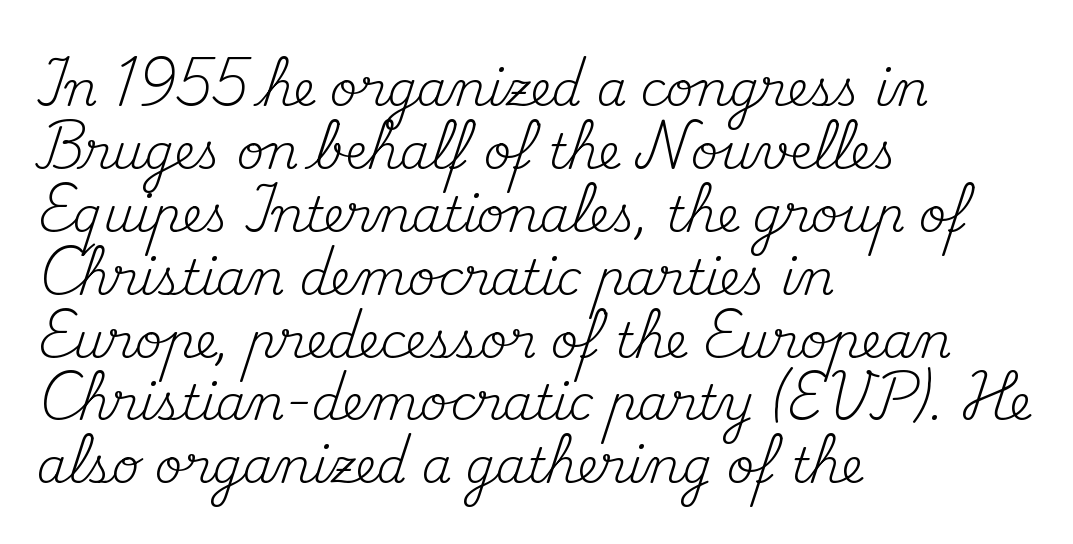
Q: Is the text bold? A: No.
Q: Is the text italic (slanted)? A: Yes.
Q: Is the typeface a serif or a sans-serif typeface? A: Serif.
Q: Is the text underlined? A: No.
Q: How is the paragraph aligned? A: Left-aligned.
Q: Is the spacing between letters normal or unusually wide? A: Normal.
Q: Is the spacing between lines tight, normal or loose? A: Normal.
Q: Width (condensed, normal, or wide)? A: Normal.
Q: Stroke contrast? A: Medium.
Q: x-height? A: Small.
Q: Monospaced? A: No.
